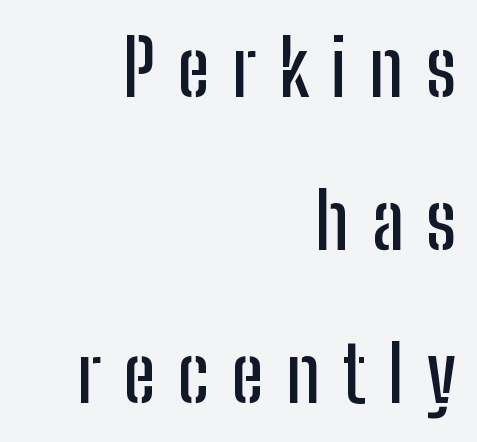
The image shows 77 px condensed sans-serif type, upright; set right-aligned, loose line spacing (1.99x), unusually wide letter spacing (+0.29 em), not underlined; low stroke contrast and a medium x-height.
